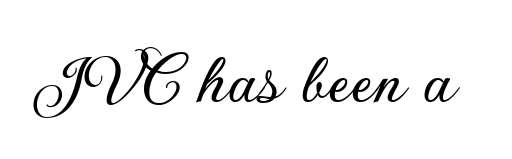
{"serif": "no", "width": "normal", "stroke_contrast": "low", "x_height": "small", "monospaced": "no", "underline": "no", "letter_spacing": "normal", "letter_spacing_em": 0.0, "glyph_px": 77}
